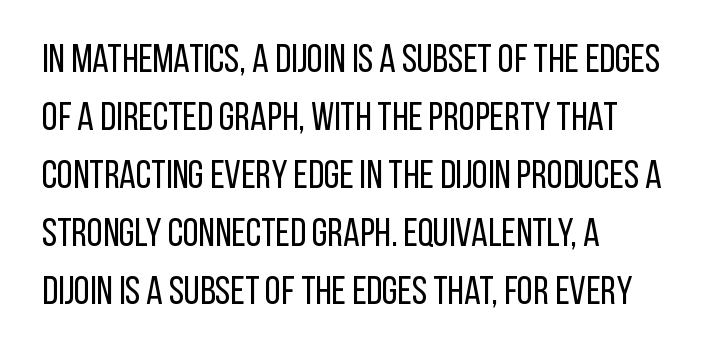
Check where the strokes stop: nothing finishes them off — pure sans. Rule under the text: the space is simply empty. Italic? Not at all — the glyphs are vertical. Is there much room between lines? A standard amount, neither cramped nor airy. The letters advance in unequal steps, a hallmark of proportional type. Between one letter and the next there's only the usual sliver of space.
